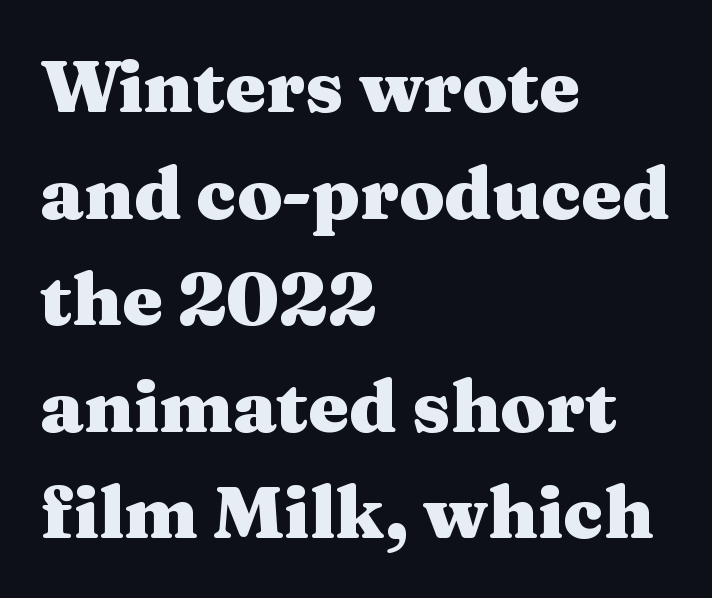
Q: Is the text bold? A: Yes.
Q: Is the text italic (slanted)? A: No, it is upright.
Q: Is the typeface a serif or a sans-serif typeface? A: Serif.
Q: Is the text underlined? A: No.
Q: How is the paragraph aligned? A: Left-aligned.
Q: Is the spacing between letters normal or unusually wide? A: Normal.
Q: Is the spacing between lines tight, normal or loose? A: Normal.
Q: Width (condensed, normal, or wide)? A: Wide.
Q: Stroke contrast? A: Medium.
Q: x-height? A: Medium.
Q: Monospaced? A: No.
